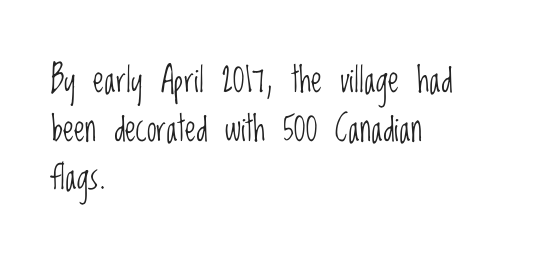
Q: Is the text bold? A: No.
Q: Is the text italic (slanted)? A: No, it is upright.
Q: Is the typeface a serif or a sans-serif typeface? A: Sans-serif.
Q: Is the text underlined? A: No.
Q: How is the paragraph aligned? A: Left-aligned.
Q: Is the spacing between letters normal or unusually wide? A: Normal.
Q: Is the spacing between lines tight, normal or loose? A: Normal.
Q: Width (condensed, normal, or wide)? A: Condensed.
Q: Stroke contrast? A: Low.
Q: x-height? A: Large.
Q: Monospaced? A: No.
